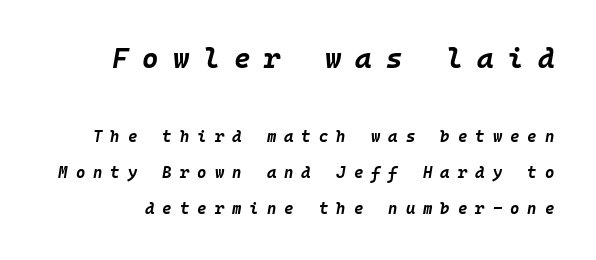
{"italic": "yes", "lean": "right", "slant_degrees": 10, "bold": "yes", "weight": "bold", "width": "normal", "stroke_contrast": "low", "x_height": "large", "monospaced": "yes", "underline": "no", "line_spacing": "loose", "line_spacing_ratio": 2.24, "letter_spacing": "wide", "letter_spacing_em": 0.5, "larger_block": "first", "size_ratio": 1.75, "glyph_px": 28}
